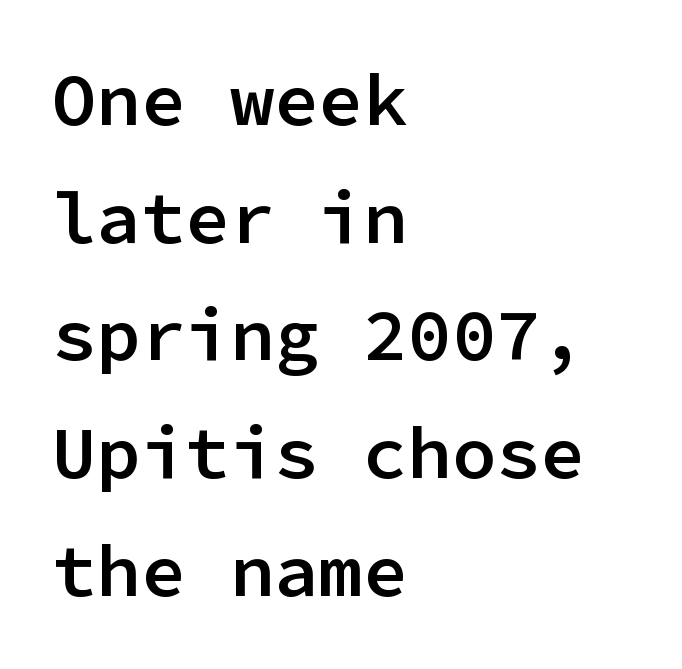
{"serif": "no", "italic": "no", "bold": "semi", "weight": "semibold", "width": "normal", "stroke_contrast": "low", "x_height": "medium", "monospaced": "yes", "underline": "no", "align": "left", "line_spacing": "normal", "line_spacing_ratio": 1.59, "letter_spacing": "normal", "letter_spacing_em": 0.0, "glyph_px": 74}
